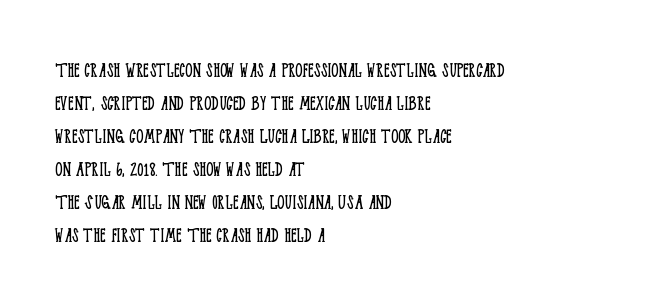
The image shows 22 px text type, upright; set left-aligned, normal line spacing (1.5x), normal letter spacing, not underlined.
